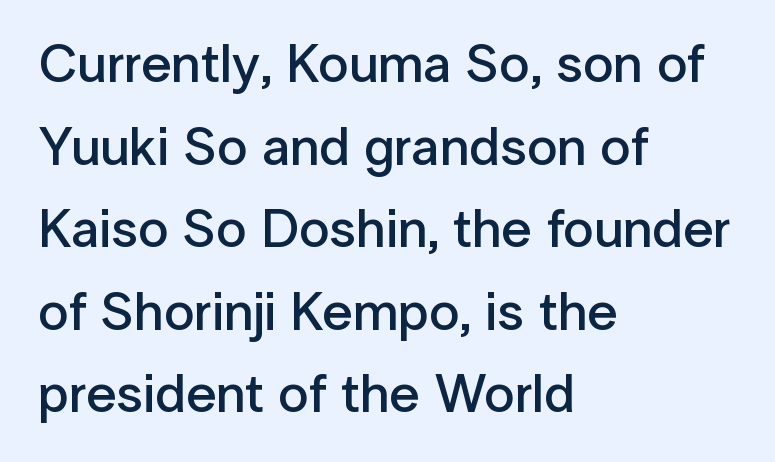
A typesetter would label this face a sans. Students, observe: this is what conventionally led text looks like. Where is the straight margin? On the left. The rendering uses natural spacing where letterforms have individual widths.
